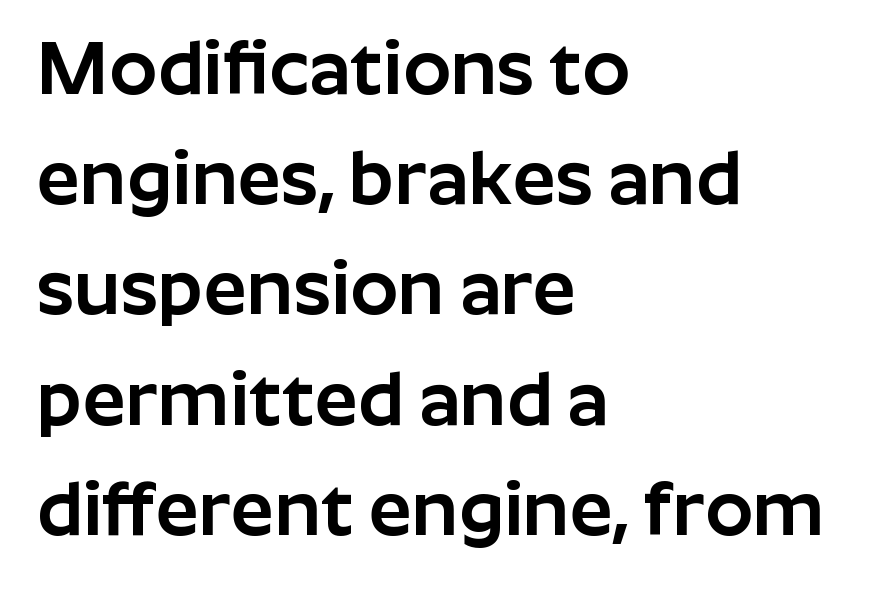
Does the type have serifs? No, each stem ends abruptly. Is this a fixed-width face? No — the glyphs have proportional, varying widths. These lines stack with their left ends in a neat column. The zone under the glyphs is completely vacant.
